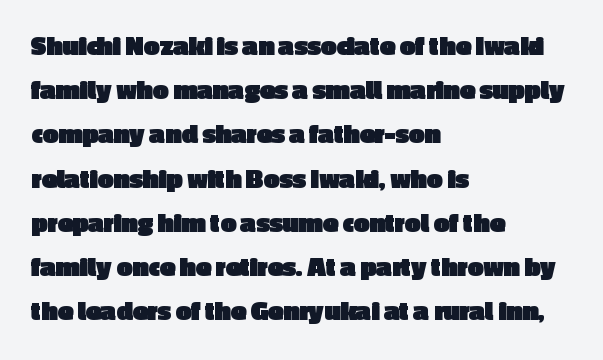
{"serif": "no", "italic": "no", "bold": "yes", "weight": "heavy", "width": "normal", "x_height": "medium", "monospaced": "no", "underline": "no", "align": "left", "line_spacing": "normal", "line_spacing_ratio": 1.58, "letter_spacing": "normal", "letter_spacing_em": 0.0, "glyph_px": 28}
